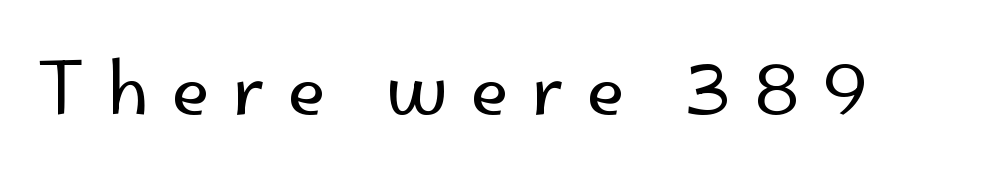
{"serif": "no", "italic": "no", "bold": "no", "weight": "regular", "width": "normal", "stroke_contrast": "low", "x_height": "small", "monospaced": "no", "underline": "no", "letter_spacing": "wide", "letter_spacing_em": 0.32, "glyph_px": 70}
